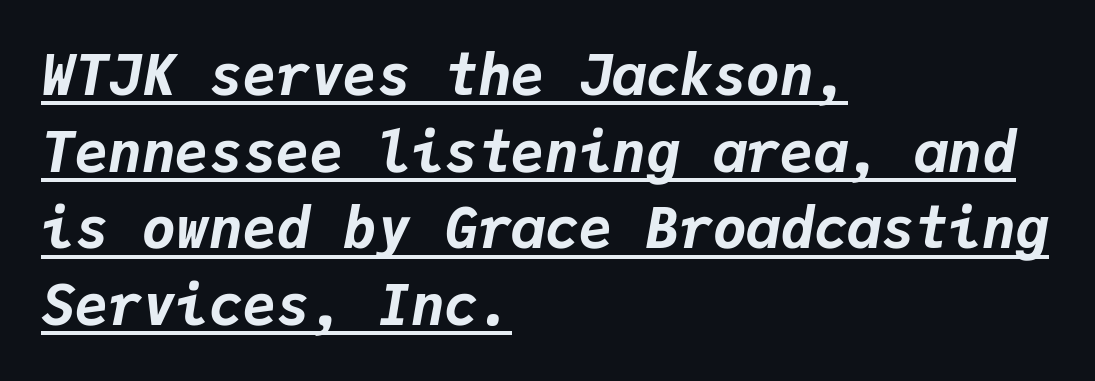
{"italic": "yes", "lean": "right", "slant_degrees": 9, "bold": "yes", "weight": "bold", "width": "normal", "stroke_contrast": "low", "x_height": "medium", "monospaced": "yes", "underline": "yes", "align": "left", "line_spacing": "normal", "line_spacing_ratio": 1.37, "letter_spacing": "normal", "letter_spacing_em": 0.0, "glyph_px": 56}
